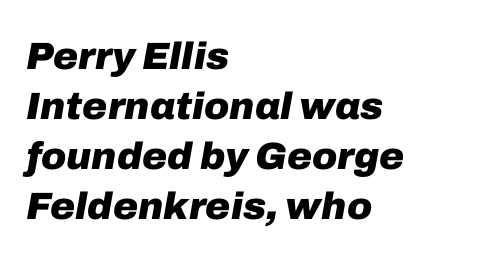
Q: Is the text bold? A: Yes.
Q: Is the text italic (slanted)? A: Yes, it leans right by about 10 degrees.
Q: Is the text underlined? A: No.
Q: How is the paragraph aligned? A: Left-aligned.
Q: Is the spacing between letters normal or unusually wide? A: Normal.
Q: Is the spacing between lines tight, normal or loose? A: Normal.
Q: Width (condensed, normal, or wide)? A: Normal.
Q: Stroke contrast? A: Low.
Q: x-height? A: Medium.
Q: Monospaced? A: No.
